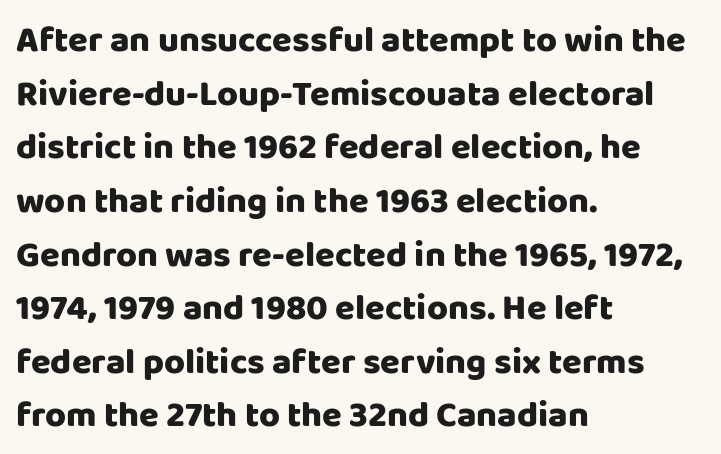
{"serif": "no", "italic": "no", "width": "normal", "stroke_contrast": "low", "x_height": "large", "monospaced": "no", "underline": "no", "align": "left", "line_spacing": "normal", "line_spacing_ratio": 1.49, "letter_spacing": "normal", "letter_spacing_em": 0.0, "glyph_px": 36}
